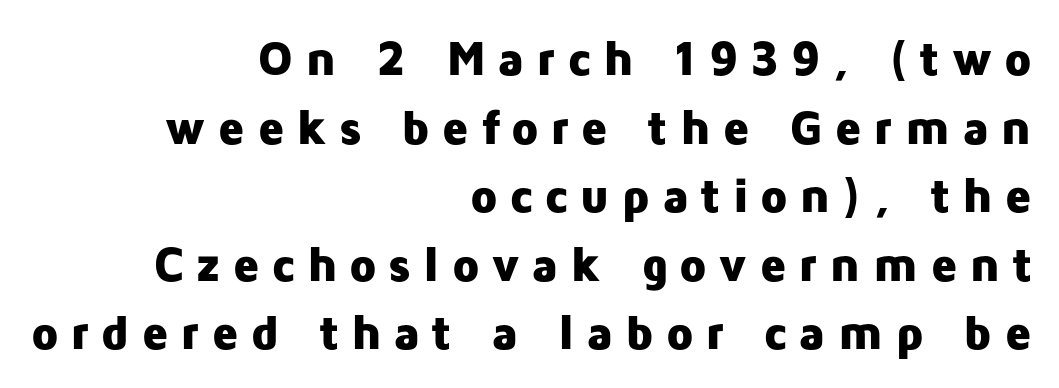
{"serif": "no", "italic": "no", "bold": "yes", "weight": "heavy", "width": "normal", "stroke_contrast": "low", "x_height": "medium", "monospaced": "no", "underline": "no", "align": "right", "line_spacing": "normal", "line_spacing_ratio": 1.4, "letter_spacing": "wide", "letter_spacing_em": 0.23, "glyph_px": 49}
